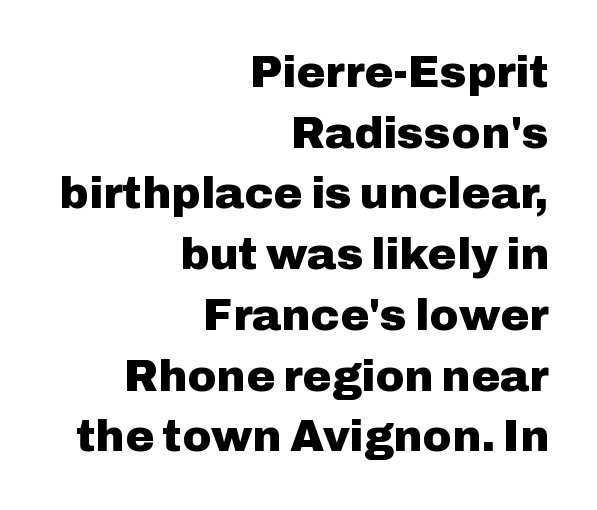
Students, note that the glyphs here touch the page at normal intervals. Bold? Absolutely — the strokes are thick and heavy. Proportional: the letters do not fall into vertical columns. Does the type have serifs? No, each stem ends abruptly. Descender tails drop into unmarked territory.
